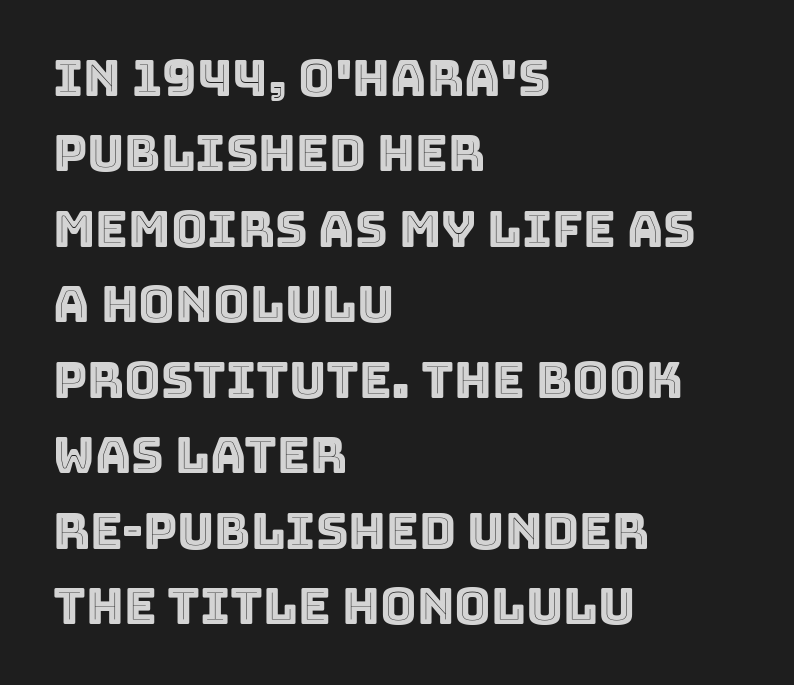
{"italic": "no", "width": "normal", "x_height": "large", "monospaced": "no", "underline": "no", "align": "left", "line_spacing": "normal", "line_spacing_ratio": 1.51, "letter_spacing": "normal", "letter_spacing_em": 0.0, "glyph_px": 50}
